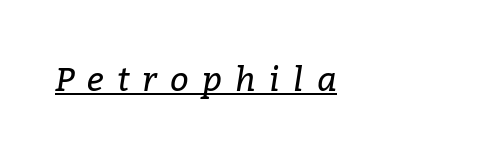
Q: Is the text bold? A: No.
Q: Is the text italic (slanted)? A: Yes, it leans right by about 9 degrees.
Q: Is the typeface a serif or a sans-serif typeface? A: Serif.
Q: Is the text underlined? A: Yes.
Q: Is the spacing between letters normal or unusually wide? A: Unusually wide.
Q: Width (condensed, normal, or wide)? A: Normal.
Q: Stroke contrast? A: Low.
Q: x-height? A: Medium.
Q: Monospaced? A: No.
